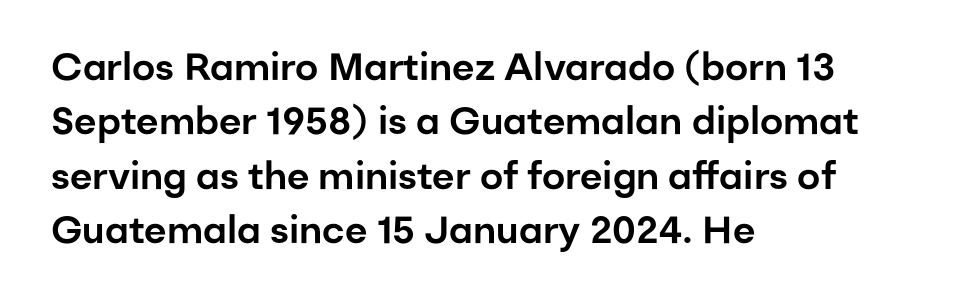
The image shows 38 px sans-serif type, upright; set left-aligned, normal line spacing (1.43x), normal letter spacing, not underlined; low stroke contrast and a medium x-height.
